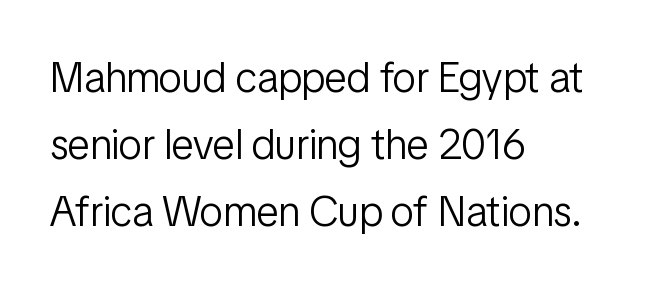
{"serif": "no", "italic": "no", "bold": "no", "weight": "light", "width": "condensed", "stroke_contrast": "low", "x_height": "medium", "monospaced": "no", "underline": "no", "align": "left", "line_spacing": "normal", "line_spacing_ratio": 1.59, "letter_spacing": "normal", "letter_spacing_em": 0.0, "glyph_px": 42}
